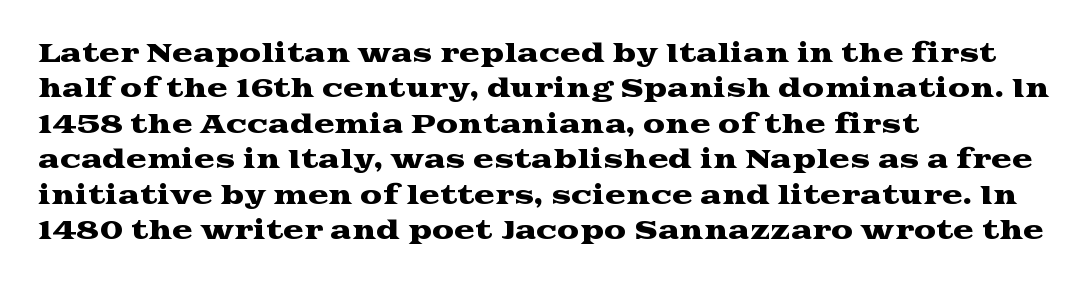
{"italic": "no", "underline": "no", "align": "left", "line_spacing": "normal", "line_spacing_ratio": 1.42, "letter_spacing": "normal", "letter_spacing_em": 0.0, "glyph_px": 25}
